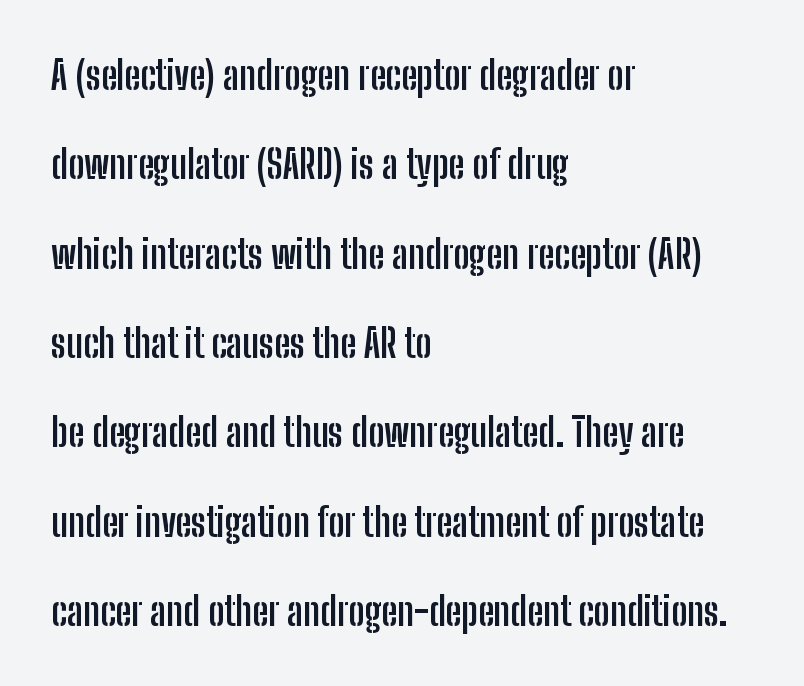
{"serif": "no", "italic": "no", "bold": "yes", "weight": "semibold", "width": "condensed", "stroke_contrast": "low", "x_height": "medium", "monospaced": "no", "underline": "no", "align": "left", "line_spacing": "loose", "line_spacing_ratio": 2.29, "letter_spacing": "normal", "letter_spacing_em": 0.0, "glyph_px": 39}
